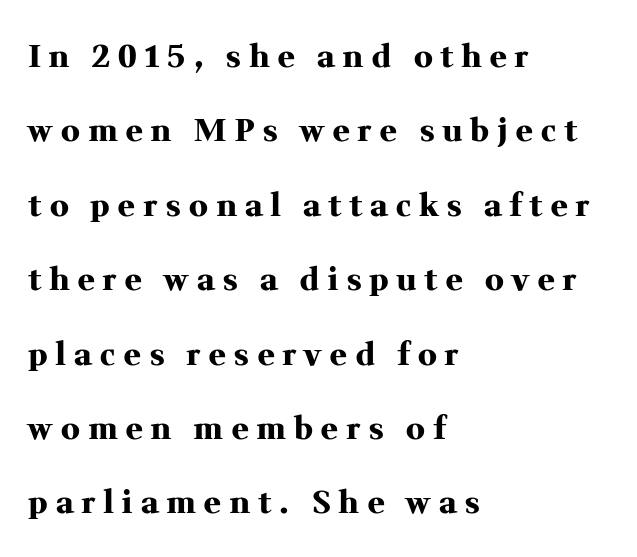
The rendering uses a bold face; every stroke is thick and dark. This is the regular roman posture of the typeface. This is serif lettering, the kind often seen in printed books. The passage shown is not underscored anywhere.
